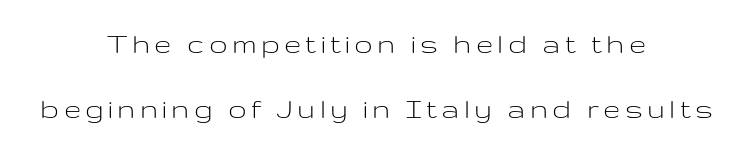
{"serif": "no", "italic": "no", "bold": "no", "weight": "light", "width": "wide", "stroke_contrast": "low", "x_height": "medium", "monospaced": "no", "underline": "no", "align": "center", "line_spacing": "loose", "line_spacing_ratio": 2.1, "glyph_px": 31}
